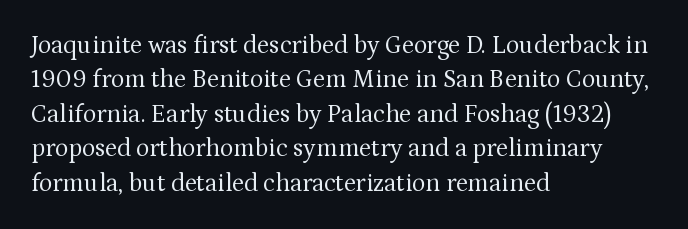
{"italic": "no", "bold": "no", "underline": "no", "align": "left", "line_spacing": "normal", "line_spacing_ratio": 1.38, "letter_spacing": "normal", "letter_spacing_em": 0.0, "glyph_px": 25}
